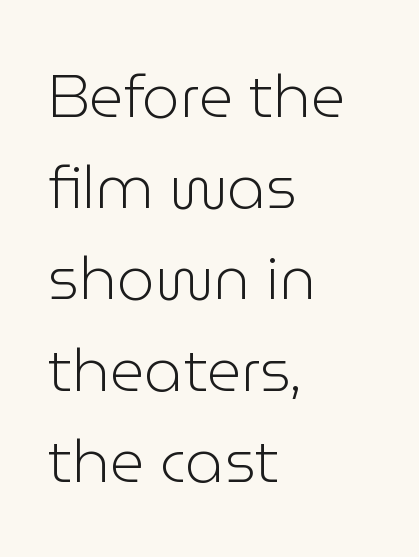
The specimen omits any rule beneath the text block's lines. Notice how the passage keeps a crisp vertical edge on the left only. To sum up the face: it is a sans, with no serifs. The tracking reads as untouched default to a designer's eye. Nope, not italic — everything's standing straight.
